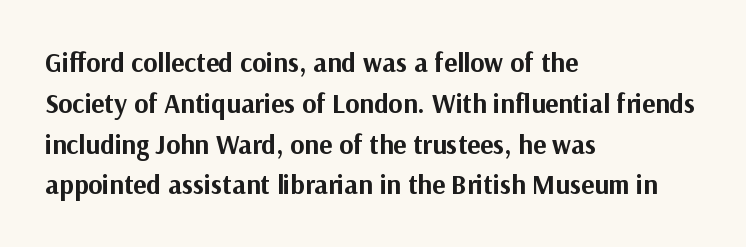
{"italic": "no", "bold": "yes", "underline": "no", "align": "left", "line_spacing": "normal", "line_spacing_ratio": 1.51, "letter_spacing": "normal", "letter_spacing_em": 0.0, "glyph_px": 27}
